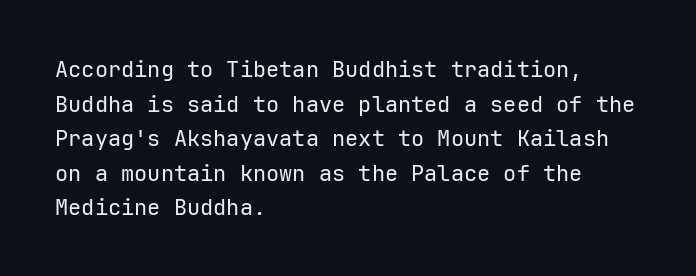
{"italic": "no", "bold": "no", "underline": "no", "align": "left", "line_spacing": "normal", "line_spacing_ratio": 1.57, "letter_spacing": "normal", "letter_spacing_em": 0.0, "glyph_px": 22}
